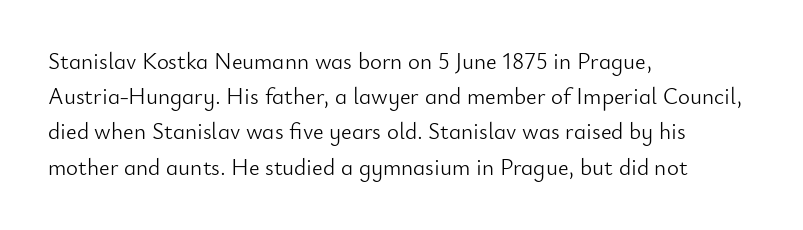
{"italic": "no", "bold": "no", "underline": "no", "align": "left", "line_spacing": "normal", "line_spacing_ratio": 1.53, "letter_spacing": "normal", "letter_spacing_em": 0.0, "glyph_px": 23}
